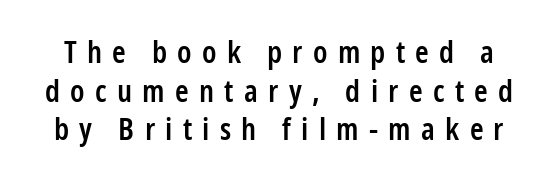
The image shows 31 px semibold, condensed sans-serif type, upright; set normal line spacing (1.25x), unusually wide letter spacing (+0.33 em), not underlined; low stroke contrast and a medium x-height.
